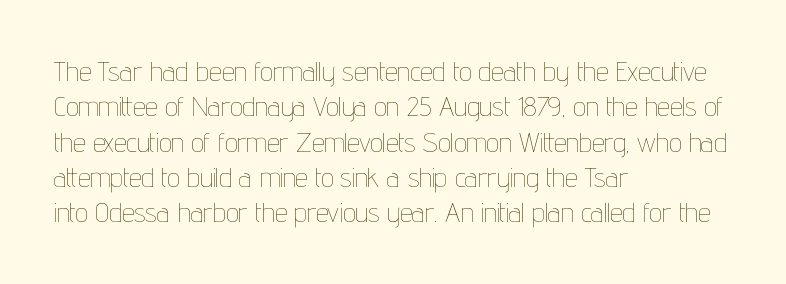
{"italic": "no", "bold": "no", "weight": "thin", "width": "condensed", "stroke_contrast": "low", "x_height": "medium", "monospaced": "no", "underline": "no", "align": "left", "line_spacing": "normal", "line_spacing_ratio": 1.26, "letter_spacing": "normal", "letter_spacing_em": 0.0, "glyph_px": 28}
